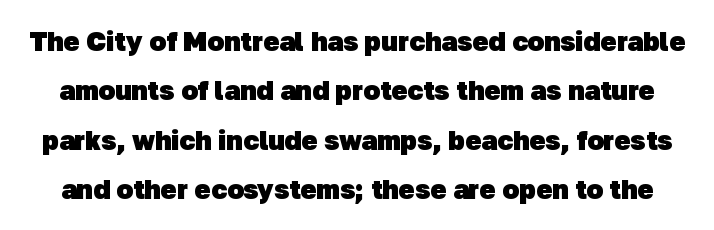
{"bold": "yes", "underline": "no", "line_spacing_ratio": 1.83, "letter_spacing": "normal", "letter_spacing_em": 0.0, "glyph_px": 27}
